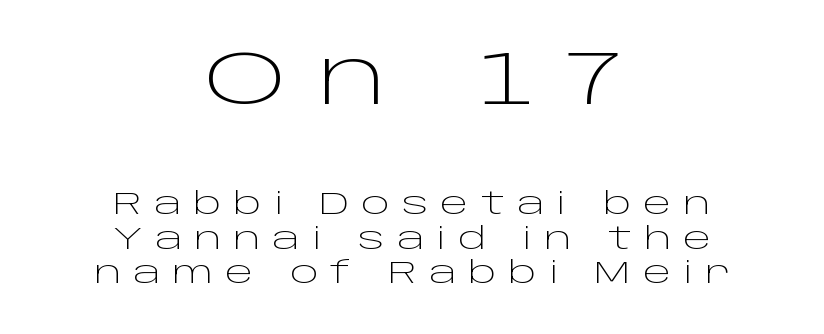
The image shows 76 px light, wide sans-serif type, upright; set centered, tight line spacing (1.14x), unusually wide letter spacing (+0.4 em), not underlined; the first (top) block is 2.53x larger; low stroke contrast and a large x-height.
